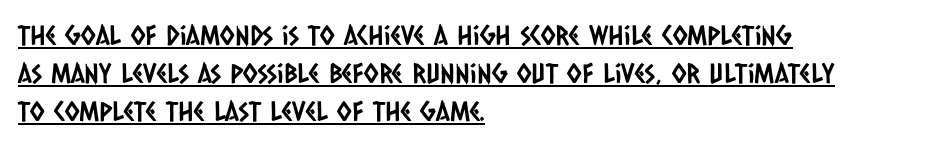
{"underline": "yes", "align": "left", "line_spacing": "normal", "line_spacing_ratio": 1.4, "letter_spacing": "normal", "letter_spacing_em": 0.0, "glyph_px": 27}
